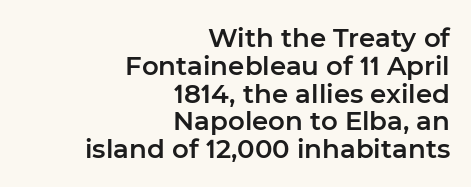
Notice how the passage keeps a crisp vertical edge on the right only. Does the lettering tilt? It doesn't — this is upright. Is there much room between lines? No — they nearly touch. The space directly below the letters is spotless. Look at the tracking — it's just the regular setting, nothing added.
